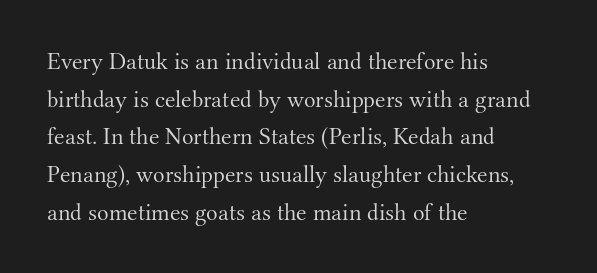
Q: Is the text bold? A: No.
Q: Is the text italic (slanted)? A: No, it is upright.
Q: Is the text underlined? A: No.
Q: How is the paragraph aligned? A: Left-aligned.
Q: Is the spacing between letters normal or unusually wide? A: Normal.
Q: Is the spacing between lines tight, normal or loose? A: Normal.
